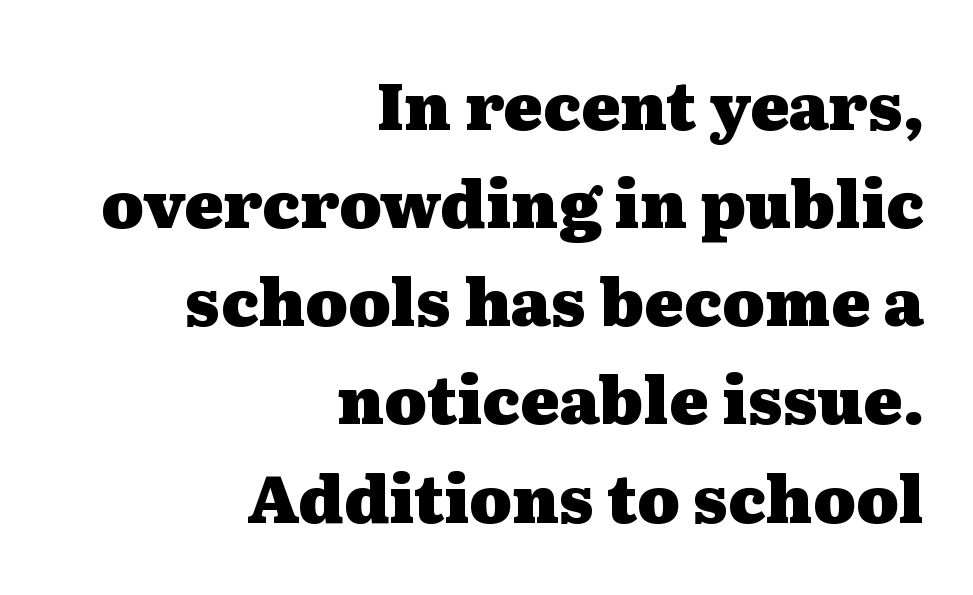
The image shows 65 px heavy, wide serif type, upright; set right-aligned, normal line spacing (1.51x), normal letter spacing, not underlined; medium stroke contrast and a medium x-height.
